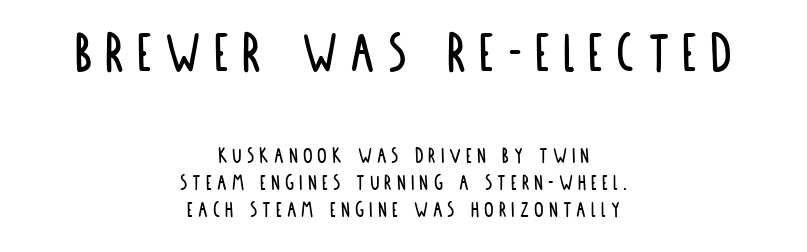
{"serif": "no", "italic": "no", "width": "condensed", "stroke_contrast": "low", "x_height": "large", "monospaced": "no", "underline": "no", "align": "center", "line_spacing": "tight", "line_spacing_ratio": 1.12, "letter_spacing": "wide", "letter_spacing_em": 0.21, "larger_block": "first", "size_ratio": 2.54, "glyph_px": 61}
